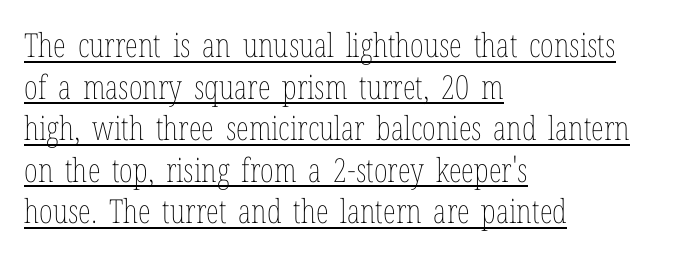
{"italic": "no", "bold": "no", "weight": "thin", "width": "condensed", "stroke_contrast": "low", "x_height": "medium", "monospaced": "no", "underline": "yes", "align": "left", "line_spacing": "normal", "line_spacing_ratio": 1.26, "letter_spacing": "normal", "letter_spacing_em": 0.0, "glyph_px": 33}
